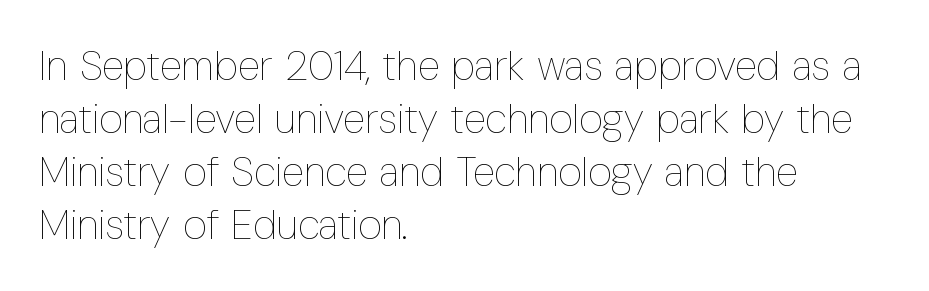
The image shows 41 px thin, condensed type, upright; set left-aligned, normal line spacing (1.29x), normal letter spacing, not underlined; low stroke contrast and a medium x-height.
